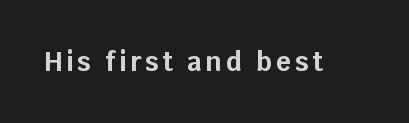
Q: Is the text bold? A: Yes.
Q: Is the text italic (slanted)? A: No, it is upright.
Q: Is the text underlined? A: No.
